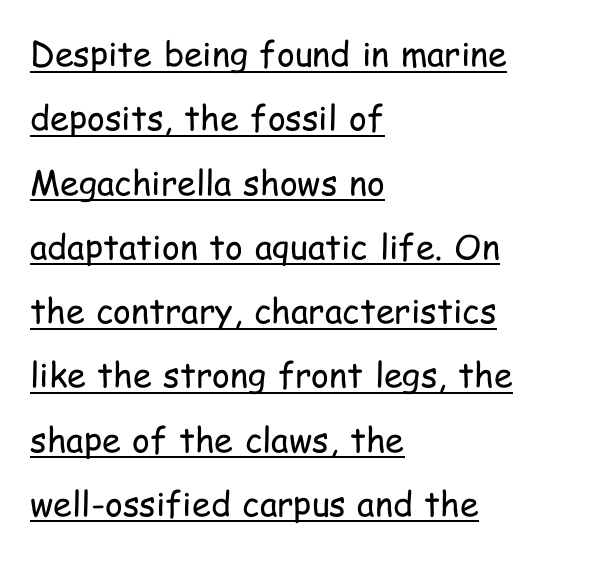
{"serif": "no", "italic": "no", "bold": "no", "weight": "regular", "width": "condensed", "stroke_contrast": "low", "x_height": "medium", "monospaced": "no", "underline": "yes", "align": "left", "line_spacing_ratio": 1.89, "letter_spacing": "normal", "letter_spacing_em": 0.0, "glyph_px": 34}
